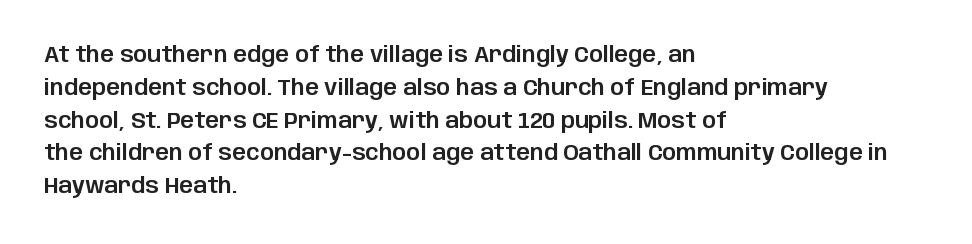
Q: Is the text italic (slanted)? A: No, it is upright.
Q: Is the text underlined? A: No.
Q: How is the paragraph aligned? A: Left-aligned.
Q: Is the spacing between letters normal or unusually wide? A: Normal.
Q: Is the spacing between lines tight, normal or loose? A: Normal.
